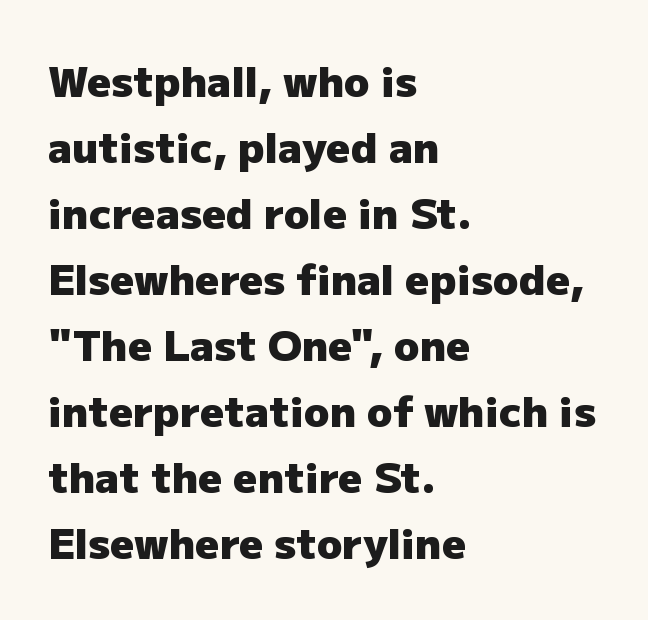
Q: Is the text bold? A: Yes.
Q: Is the text italic (slanted)? A: No, it is upright.
Q: Is the typeface a serif or a sans-serif typeface? A: Sans-serif.
Q: Is the text underlined? A: No.
Q: How is the paragraph aligned? A: Left-aligned.
Q: Is the spacing between letters normal or unusually wide? A: Normal.
Q: Is the spacing between lines tight, normal or loose? A: Normal.
Q: Width (condensed, normal, or wide)? A: Normal.
Q: Stroke contrast? A: Low.
Q: x-height? A: Medium.
Q: Monospaced? A: No.
